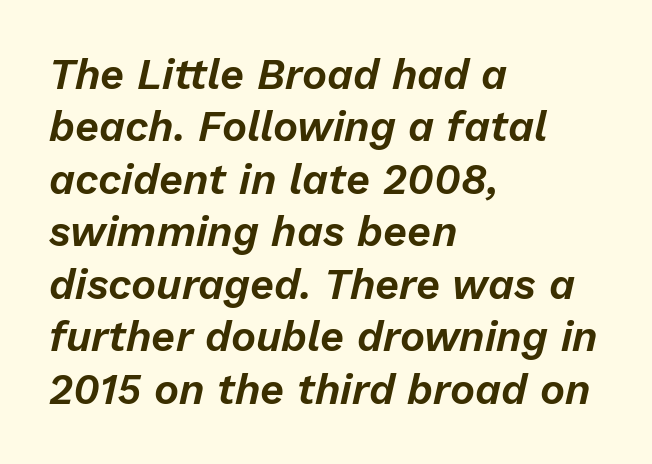
{"italic": "yes", "lean": "right", "slant_degrees": 13, "width": "normal", "stroke_contrast": "low", "x_height": "medium", "monospaced": "no", "underline": "no", "align": "left", "line_spacing": "normal", "line_spacing_ratio": 1.25, "letter_spacing": "normal", "letter_spacing_em": 0.0, "glyph_px": 42}
